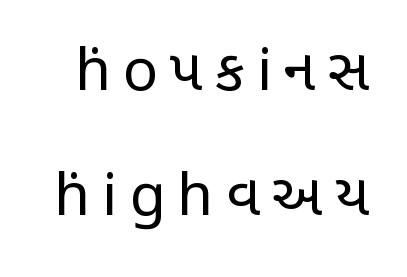
Each new line begins a long way beneath the previous one. Letter spacing: wide. Here the designer chose a conventional face with non-uniform glyph widths. The font is comparable to plain body text, perhaps lighter.
